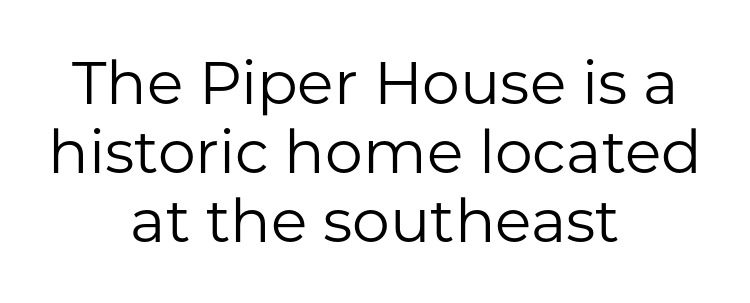
The passage is arranged like a title page — every line centered. Unlike a traditional serif, this face leaves its strokes unadorned. Heaviness? Minimal to ordinary, like unemphasized prose. Any mark beneath the type? The region is blank.
